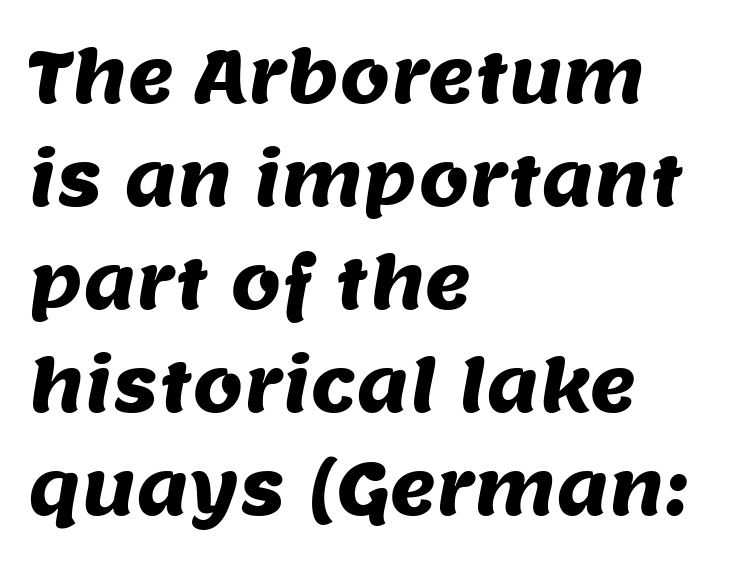
Honestly, the letter spacing is just normal — you wouldn't notice it. The strip under each line holds only bare page. You could not count columns in this text — the font is proportionally spaced. The characters display no serif detailing; their extremities are plain. Where is the straight margin? On the left.
